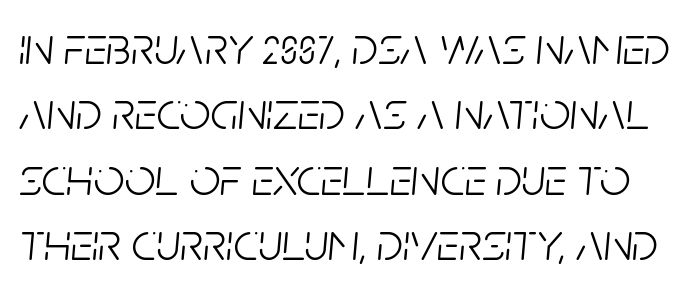
Posture: slanted. Proportional: the letters do not fall into vertical columns. Is the type heavy? It reads as light-to-regular instead. Honestly, there is no underline to notice here at all. The tracking reads as untouched default to a designer's eye.
